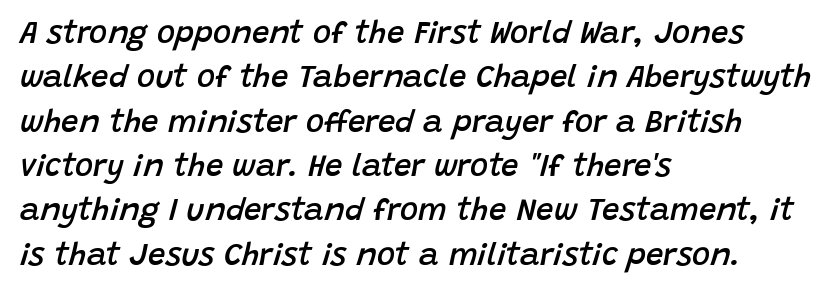
Q: Is the text bold? A: Semi-bold.
Q: Is the text italic (slanted)? A: Yes, it leans right by about 15 degrees.
Q: Is the text underlined? A: No.
Q: How is the paragraph aligned? A: Left-aligned.
Q: Is the spacing between letters normal or unusually wide? A: Normal.
Q: Is the spacing between lines tight, normal or loose? A: Normal.
Q: Width (condensed, normal, or wide)? A: Normal.
Q: Stroke contrast? A: Low.
Q: x-height? A: Large.
Q: Monospaced? A: No.
